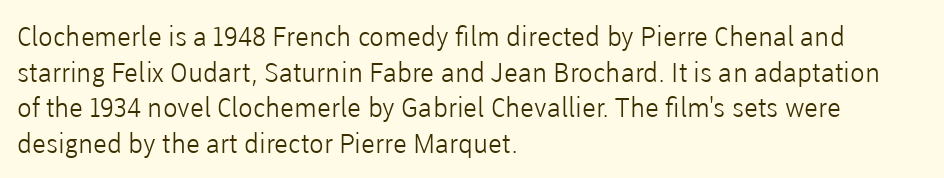
Notice how descenders clear the ascenders below comfortably — that's standard leading. Rule under the text: the space is simply empty. This rendering uses left alignment, leaving the right contour irregular. The type sits square on the baseline with zero lean. The font sits on the lighter half of the weight spectrum, regular included. The gaps between neighbouring characters are ordinary and unremarkable.
